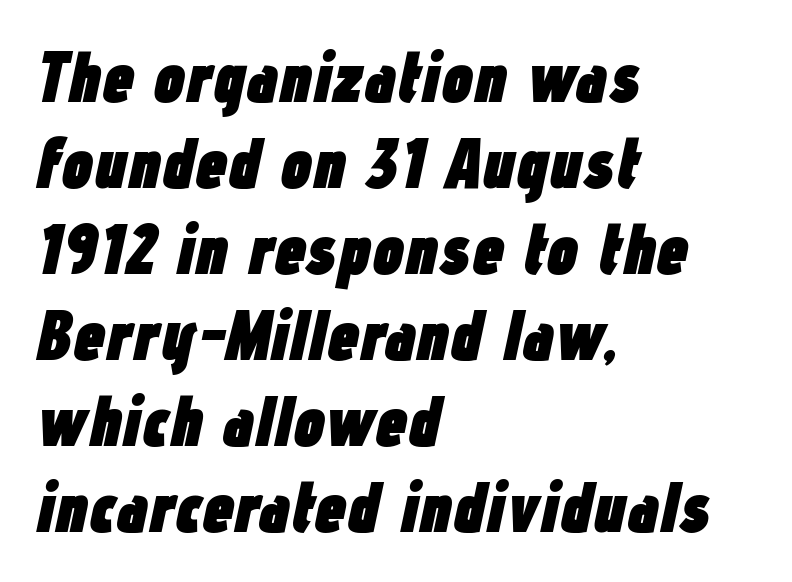
The face used here is proportionally spaced, like ordinary book or web type. This sample uses an oblique cut, with every glyph tilted off the vertical. A student would call this left alignment; a typographer would say flush left, rag right. Tracking value appears to be zero — textbook default spacing. Only glyphs here, with clear space below each row.
